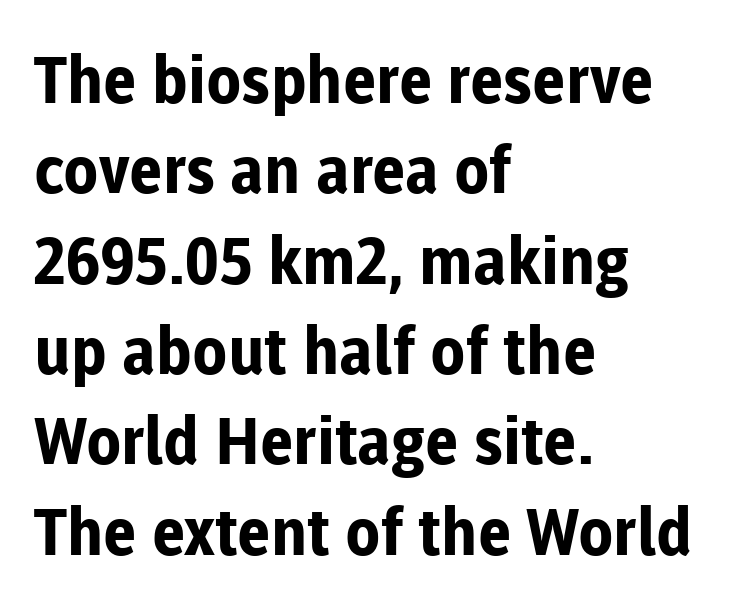
Typesetter's note: full bold, strokes at maximum text heaviness. The typeface chosen for these lines omits serifs. Descender tails drop into unmarked territory. Characters follow at the spacing the type designer built in.
